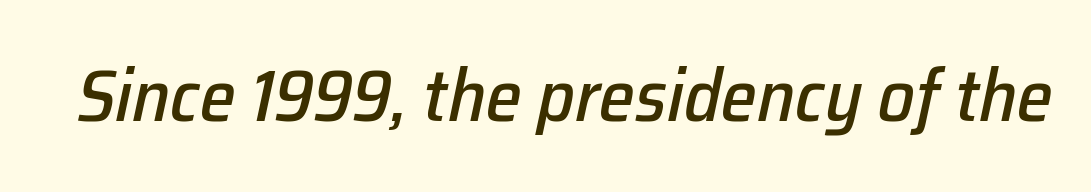
{"italic": "yes", "lean": "right", "slant_degrees": 12, "width": "normal", "stroke_contrast": "low", "x_height": "medium", "monospaced": "no", "underline": "no", "letter_spacing": "normal", "letter_spacing_em": 0.0, "glyph_px": 73}
